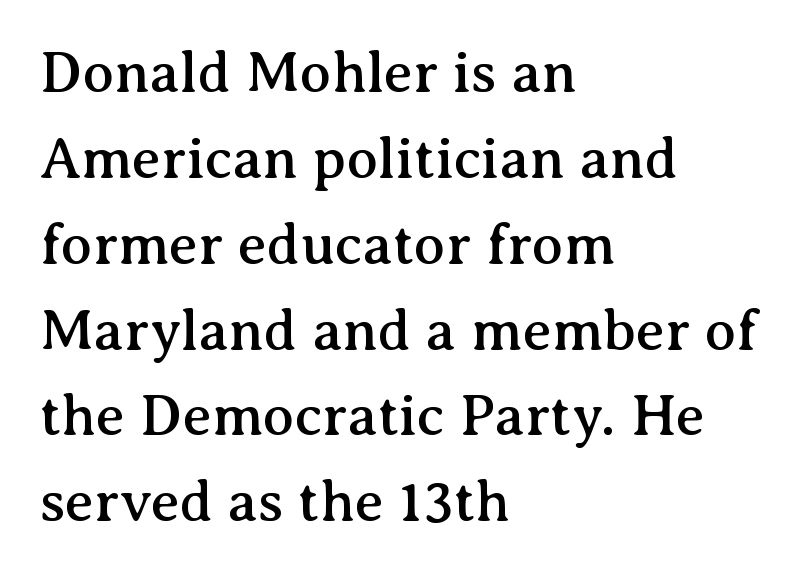
The image shows 58 px serif type, upright; set left-aligned, normal line spacing (1.48x), normal letter spacing, not underlined; medium stroke contrast and a medium x-height.
